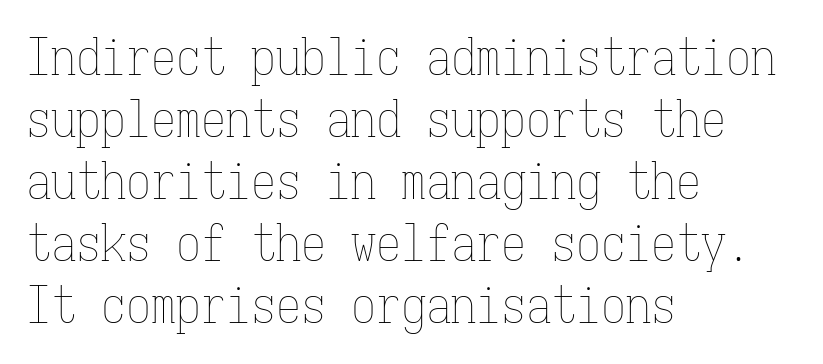
Each line starts at the same left margin while the right side varies. Upright lettering throughout. Each letter, wide or thin by design, is forced into the same width here. Spacing between characters is what you'd get straight out of the box. Underline: absent. The strokes are not fattened; the text isn't bold.
